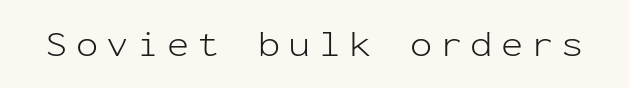
{"serif": "no", "italic": "no", "bold": "no", "weight": "light", "width": "normal", "stroke_contrast": "low", "x_height": "medium", "monospaced": "yes", "underline": "no", "letter_spacing": "wide", "letter_spacing_em": 0.22, "glyph_px": 37}
